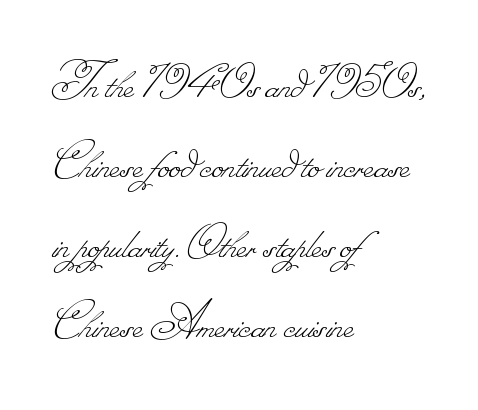
{"bold": "no", "weight": "thin", "width": "normal", "stroke_contrast": "low", "monospaced": "no", "underline": "no", "align": "left", "line_spacing": "normal", "line_spacing_ratio": 1.51, "letter_spacing": "normal", "letter_spacing_em": 0.0, "glyph_px": 53}
